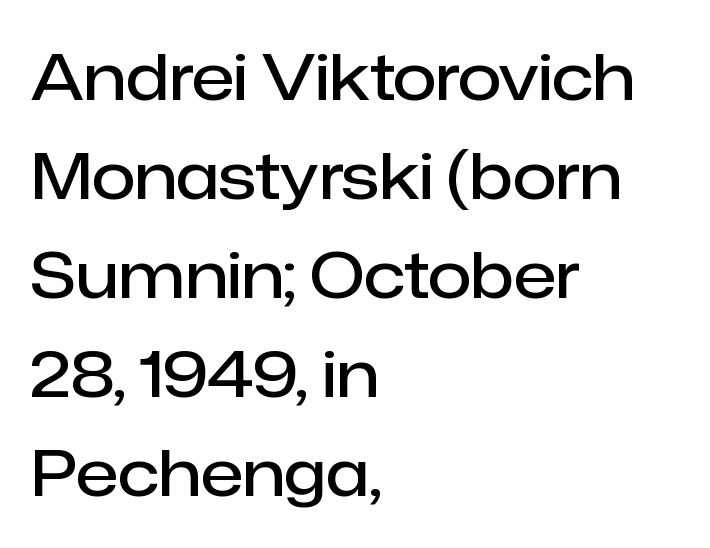
This sample keeps an unexceptional amount of space between lines. Spacing verdict: proportional, widths tailored to each character. As a designer I'd log this as weight 600, semibold. What stands out about the letter spacing? Nothing — it is the standard amount.
